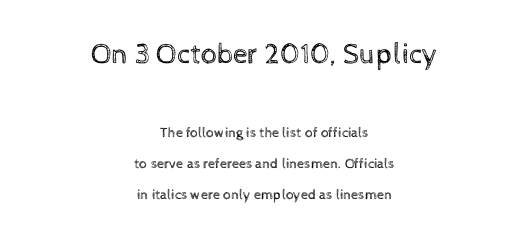
The image shows 29 px regular-weight type, upright; set centered, loose line spacing (2.2x), normal letter spacing, not underlined; the first (top) block is 2.07x larger; a medium x-height.
